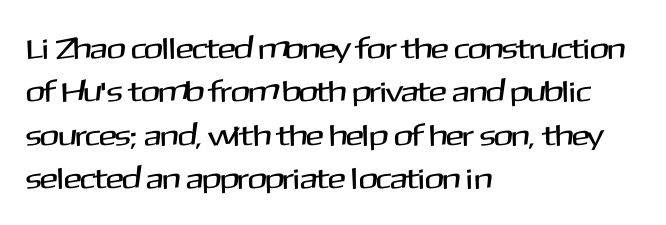
The image shows 30 px sans-serif type, upright; set left-aligned, normal line spacing (1.45x), normal letter spacing, not underlined; medium stroke contrast and a medium x-height.
